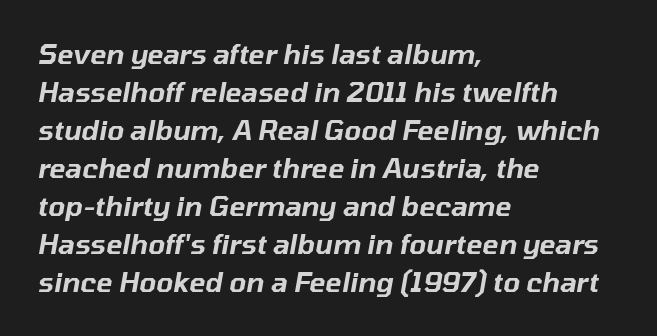
Q: Is the text italic (slanted)? A: Yes, it leans right by about 10 degrees.
Q: Is the text underlined? A: No.
Q: How is the paragraph aligned? A: Left-aligned.
Q: Is the spacing between letters normal or unusually wide? A: Normal.
Q: Is the spacing between lines tight, normal or loose? A: Normal.
